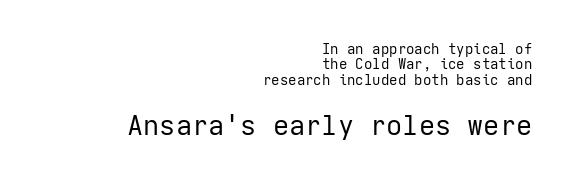
Q: Is the text bold? A: No.
Q: Is the text italic (slanted)? A: No, it is upright.
Q: Is the text underlined? A: No.
Q: How is the paragraph aligned? A: Right-aligned.
Q: Is the spacing between letters normal or unusually wide? A: Normal.
Q: Is the spacing between lines tight, normal or loose? A: Tight.
Q: Which block of text is set in a larger size, the first (top) or the second (bottom)? A: The second (bottom) one.
